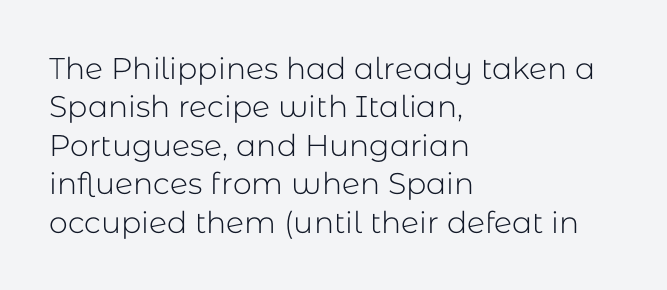
Q: Is the text bold? A: No.
Q: Is the text italic (slanted)? A: No, it is upright.
Q: Is the typeface a serif or a sans-serif typeface? A: Sans-serif.
Q: Is the text underlined? A: No.
Q: How is the paragraph aligned? A: Left-aligned.
Q: Is the spacing between letters normal or unusually wide? A: Normal.
Q: Is the spacing between lines tight, normal or loose? A: Normal.
Q: Width (condensed, normal, or wide)? A: Normal.
Q: Stroke contrast? A: Low.
Q: x-height? A: Medium.
Q: Monospaced? A: No.
